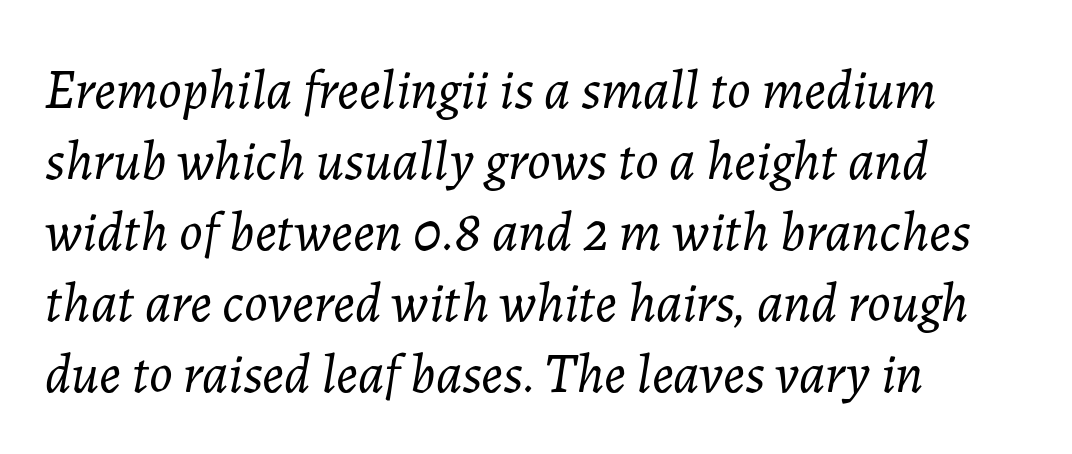
Character widths vary here, with narrow letters taking less room than wide ones. The rendering applies a slant to the glyphs. Is the block centered? No — it sits flush against the left margin. The passage shown has conventional tracking throughout. Weight: regular or lighter. Clear beneath every line of the passage.
